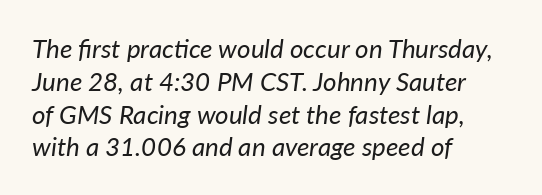
Q: Is the text bold? A: No.
Q: Is the text italic (slanted)? A: Yes, it leans right by about 7 degrees.
Q: Is the text underlined? A: No.
Q: How is the paragraph aligned? A: Left-aligned.
Q: Is the spacing between letters normal or unusually wide? A: Normal.
Q: Is the spacing between lines tight, normal or loose? A: Normal.
